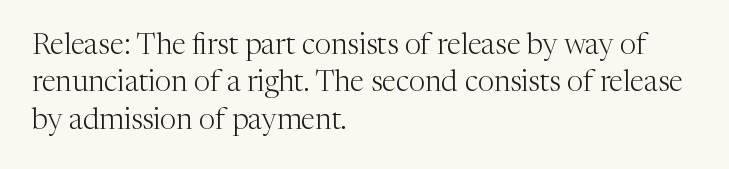
Regular leading. A typesetter would call this zero additional tracking. The specimen omits any rule beneath the text block's lines. The face looks like a standard text weight, possibly lighter.
